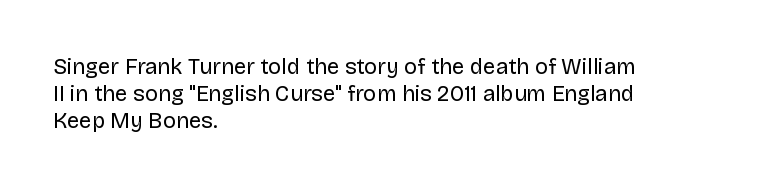
The image shows 22 px text type, upright; set left-aligned, line spacing 1.23x, normal letter spacing, not underlined.
